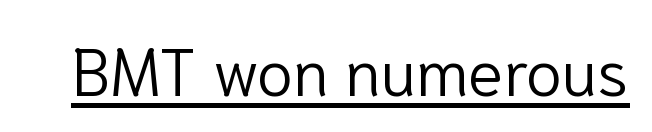
Look at the bottom of the vertical strokes: they stop flat, with no serifs. Unbolded letterforms with no extra heft. The passage shown has conventional tracking throughout. A typesetter would mark this as roman, not italic. The specimen includes a rule beneath the text block's lines.
